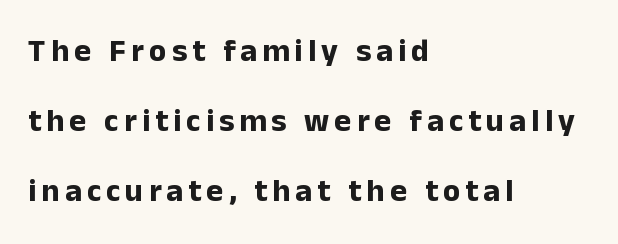
The image shows 32 px bold sans-serif type, upright; set left-aligned, loose line spacing (2.19x), not underlined; low stroke contrast and a medium x-height.
